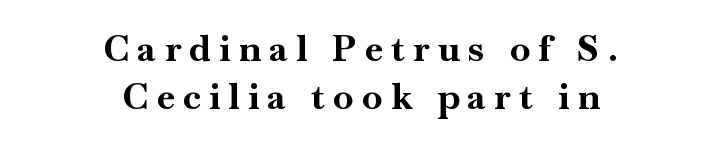
The image shows 36 px bold serif type, upright; set centered, normal line spacing (1.32x), unusually wide letter spacing (+0.24 em), not underlined; high stroke contrast and a small x-height.
